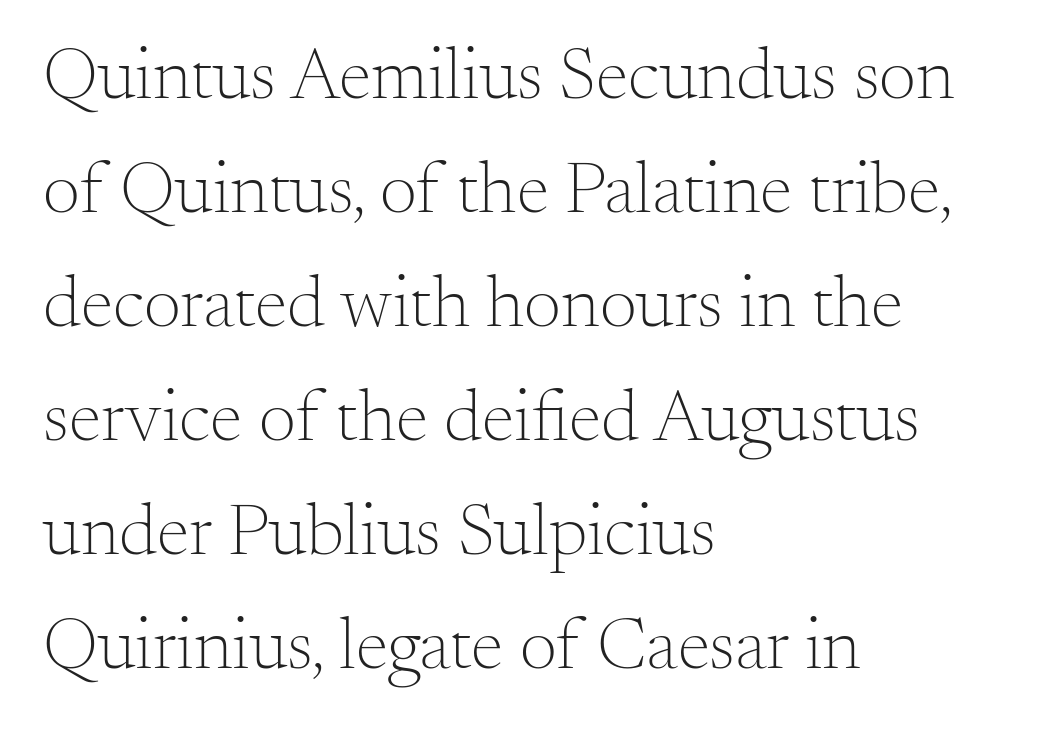
{"serif": "yes", "italic": "no", "bold": "no", "weight": "light", "width": "normal", "stroke_contrast": "medium", "x_height": "small", "monospaced": "no", "underline": "no", "align": "left", "line_spacing": "normal", "line_spacing_ratio": 1.54, "letter_spacing": "normal", "letter_spacing_em": 0.0, "glyph_px": 74}
